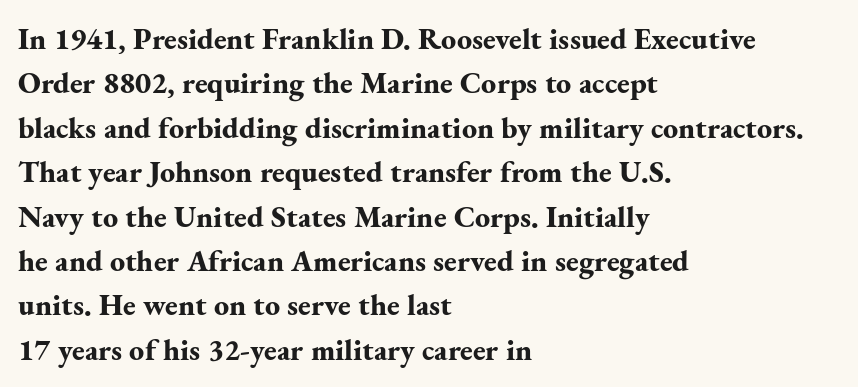
The image shows 30 px bold serif type, upright; set left-aligned, normal line spacing (1.48x), normal letter spacing, not underlined; medium stroke contrast and a small x-height.
